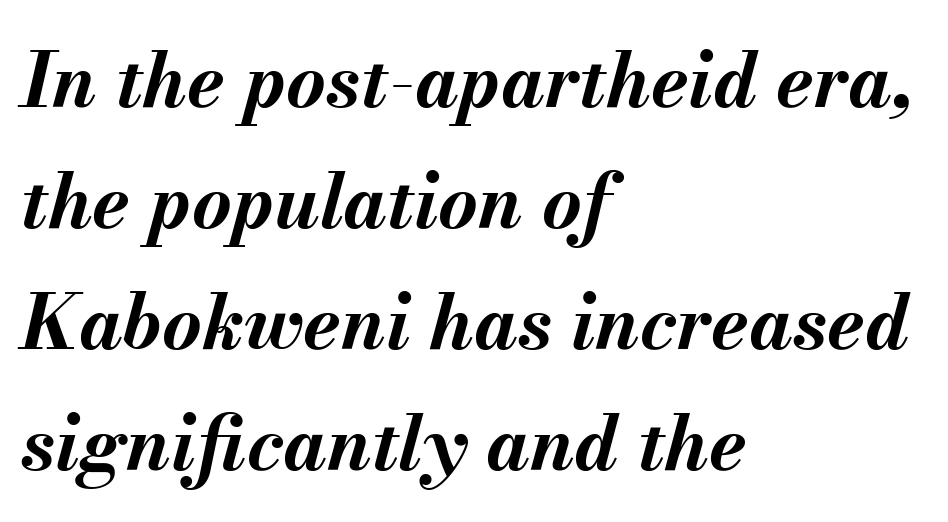
Q: Is the text bold? A: Yes.
Q: Is the text italic (slanted)? A: Yes, it leans right by about 13 degrees.
Q: Is the text underlined? A: No.
Q: How is the paragraph aligned? A: Left-aligned.
Q: Is the spacing between letters normal or unusually wide? A: Normal.
Q: Is the spacing between lines tight, normal or loose? A: Normal.
Q: Width (condensed, normal, or wide)? A: Normal.
Q: Stroke contrast? A: Medium.
Q: x-height? A: Small.
Q: Monospaced? A: No.
